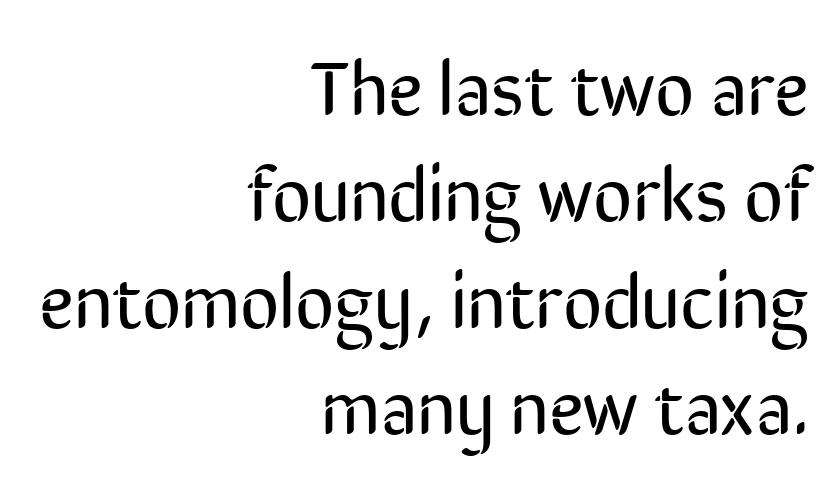
{"serif": "no", "italic": "no", "bold": "no", "weight": "regular", "width": "condensed", "stroke_contrast": "low", "x_height": "medium", "monospaced": "no", "underline": "no", "align": "right", "line_spacing": "normal", "line_spacing_ratio": 1.4, "letter_spacing": "normal", "letter_spacing_em": 0.0, "glyph_px": 76}
